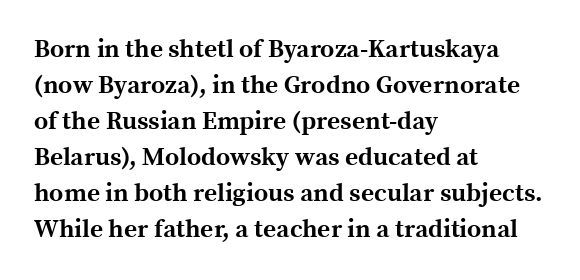
{"italic": "no", "bold": "yes", "underline": "no", "align": "left", "line_spacing": "normal", "line_spacing_ratio": 1.44, "letter_spacing": "normal", "letter_spacing_em": 0.0, "glyph_px": 25}
